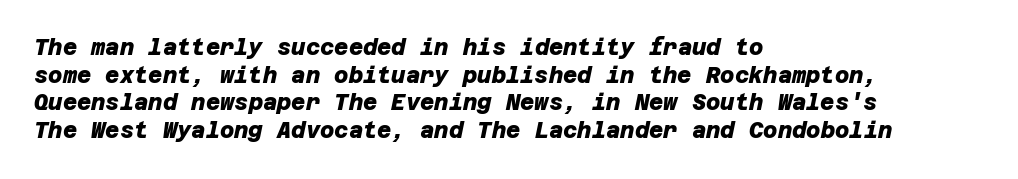
The foot of each line stays bare and open. The passage shown has conventional tracking throughout. Line spacing here is normal. A student would call this left alignment; a typographer would say flush left, rag right.
